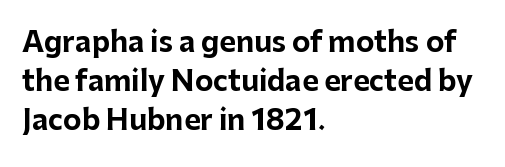
The image shows 28 px bold sans-serif type, upright; set left-aligned, normal line spacing (1.39x), normal letter spacing, not underlined; low stroke contrast and a medium x-height.
